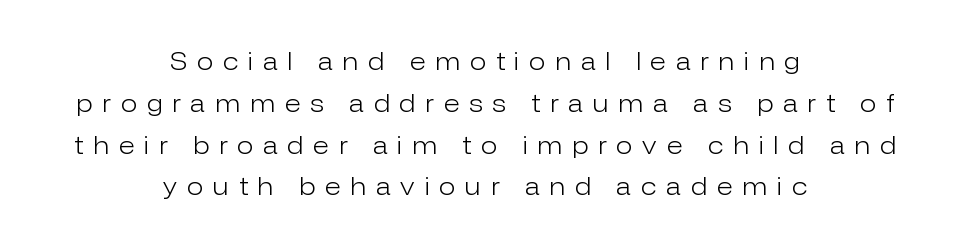
The horizontal fit of the characters is loose and conspicuously gappy. The typesetting does not lean heavy: it is not bold. Horizontally, the lines are justified to the midpoint only. Does the lettering tilt? It doesn't — this is upright. The zone under the glyphs is completely vacant.
